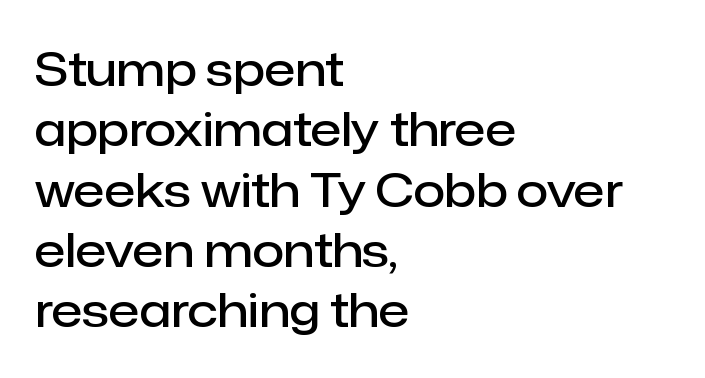
Look at the stroke-to-counter ratio: somewhat heavy, a semibold. Descenders are the only things crossing below the line. Students, observe: this is what conventionally led text looks like. Left-aligned paragraph, ragged on the right. You could call the tracking neutral — neither tight nor loose.
